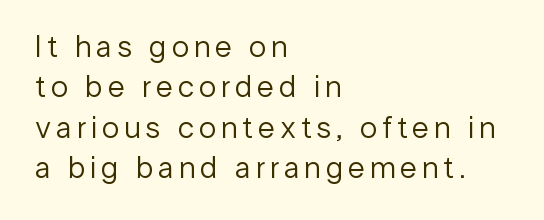
{"serif": "no", "italic": "no", "bold": "no", "weight": "regular", "width": "normal", "stroke_contrast": "low", "x_height": "medium", "monospaced": "no", "underline": "no", "align": "left", "line_spacing": "normal", "line_spacing_ratio": 1.3, "glyph_px": 31}
